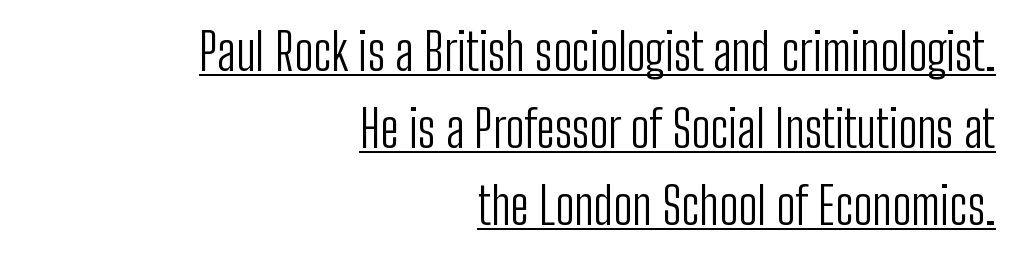
Q: Is the text bold? A: No.
Q: Is the text italic (slanted)? A: No, it is upright.
Q: Is the typeface a serif or a sans-serif typeface? A: Sans-serif.
Q: Is the text underlined? A: Yes.
Q: How is the paragraph aligned? A: Right-aligned.
Q: Is the spacing between letters normal or unusually wide? A: Normal.
Q: Is the spacing between lines tight, normal or loose? A: Normal.
Q: Width (condensed, normal, or wide)? A: Condensed.
Q: Stroke contrast? A: Low.
Q: x-height? A: Medium.
Q: Monospaced? A: No.
